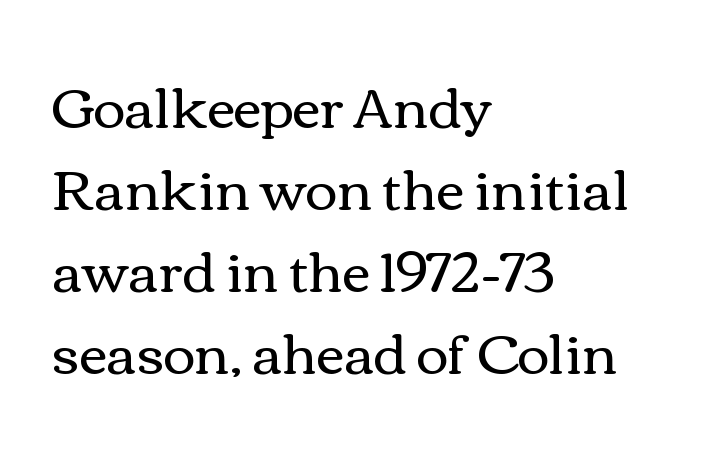
{"italic": "no", "bold": "no", "weight": "regular", "width": "wide", "x_height": "medium", "monospaced": "no", "underline": "no", "align": "left", "line_spacing": "normal", "line_spacing_ratio": 1.49, "letter_spacing": "normal", "letter_spacing_em": 0.0, "glyph_px": 55}
